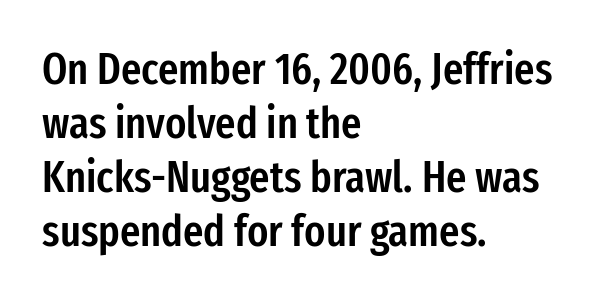
Q: Is the text bold? A: Semi-bold.
Q: Is the text italic (slanted)? A: No, it is upright.
Q: Is the typeface a serif or a sans-serif typeface? A: Sans-serif.
Q: Is the text underlined? A: No.
Q: How is the paragraph aligned? A: Left-aligned.
Q: Is the spacing between letters normal or unusually wide? A: Normal.
Q: Width (condensed, normal, or wide)? A: Condensed.
Q: Stroke contrast? A: Low.
Q: x-height? A: Medium.
Q: Monospaced? A: No.
